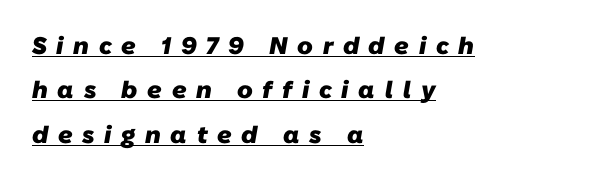
The sample's only ornament is a line tracing under the words. As a designer I'd log this as weight 700, bold. Observe the wide spacing: letters keep a clear distance from each other. This sample is left-justified, so line endings fall wherever the words run out.
